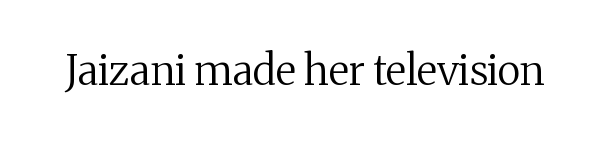
The image shows 41 px regular-weight serif type, upright; set normal letter spacing, not underlined; medium stroke contrast and a medium x-height.
